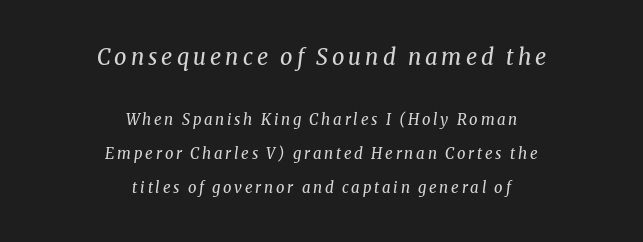
{"italic": "yes", "lean": "right", "slant_degrees": 8, "bold": "no", "underline": "no", "align": "center", "line_spacing": "loose", "line_spacing_ratio": 2.26, "larger_block": "first", "size_ratio": 1.47, "glyph_px": 22}
